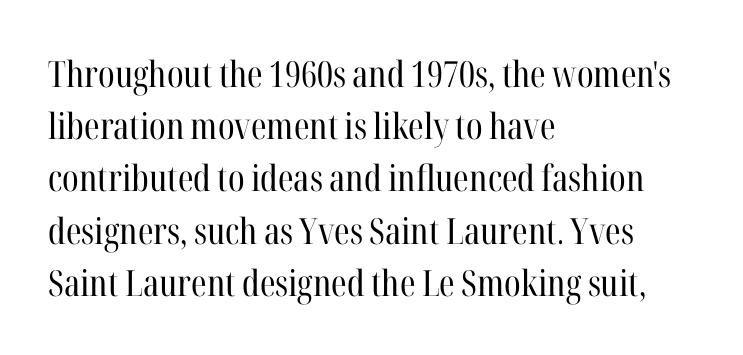
{"serif": "yes", "italic": "no", "bold": "no", "weight": "regular", "width": "condensed", "stroke_contrast": "high", "x_height": "medium", "monospaced": "no", "underline": "no", "align": "left", "line_spacing": "normal", "line_spacing_ratio": 1.45, "letter_spacing": "normal", "letter_spacing_em": 0.0, "glyph_px": 36}
